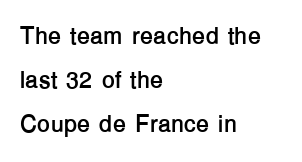
Q: Is the text bold? A: Yes.
Q: Is the text italic (slanted)? A: No, it is upright.
Q: Is the text underlined? A: No.
Q: How is the paragraph aligned? A: Left-aligned.
Q: Is the spacing between letters normal or unusually wide? A: Normal.
